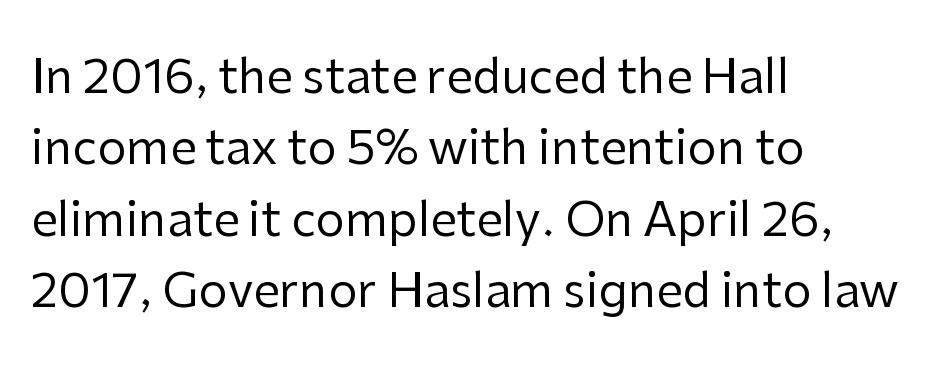
The image shows 47 px regular-weight sans-serif type, upright; set left-aligned, normal line spacing (1.52x), normal letter spacing, not underlined; low stroke contrast and a medium x-height.
